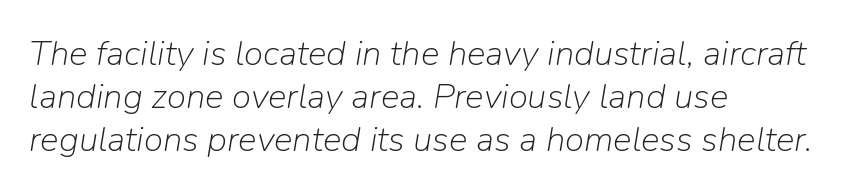
The image shows 35 px light type, italic (leaning right); set left-aligned, line spacing 1.23x, normal letter spacing, not underlined; low stroke contrast and a medium x-height.
